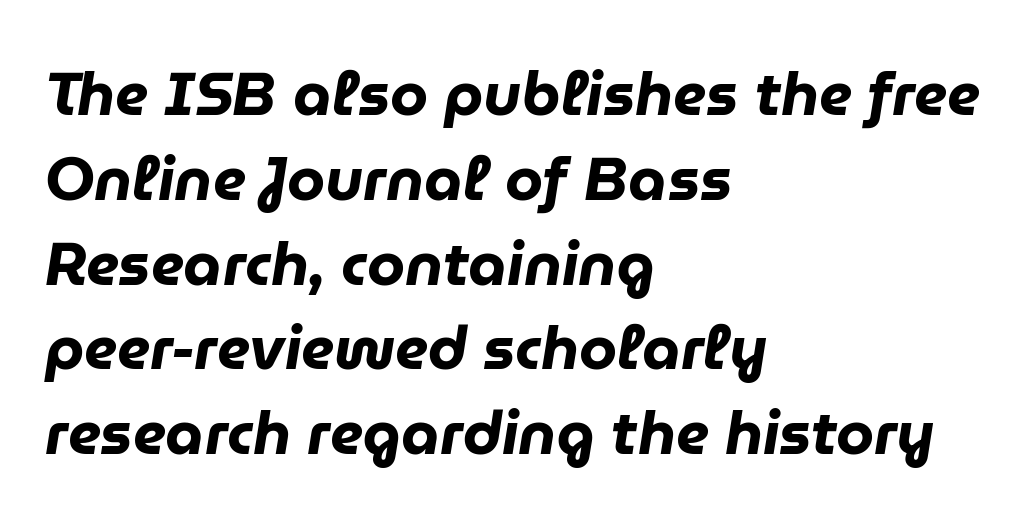
{"italic": "yes", "lean": "right", "slant_degrees": 9, "bold": "yes", "weight": "heavy", "width": "normal", "stroke_contrast": "low", "x_height": "medium", "monospaced": "no", "underline": "no", "align": "left", "line_spacing": "normal", "line_spacing_ratio": 1.39, "letter_spacing": "normal", "letter_spacing_em": 0.0, "glyph_px": 61}
